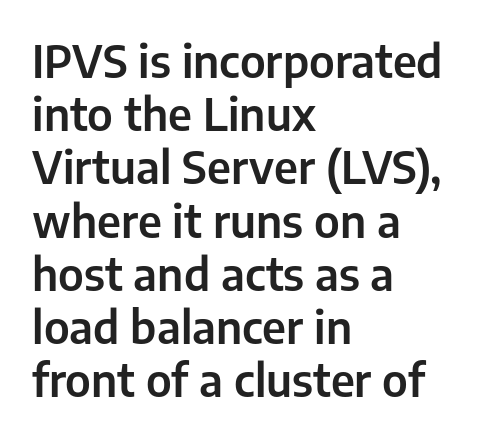
{"serif": "no", "italic": "no", "width": "normal", "stroke_contrast": "low", "x_height": "medium", "monospaced": "no", "underline": "no", "align": "left", "line_spacing_ratio": 1.21, "letter_spacing": "normal", "letter_spacing_em": 0.0, "glyph_px": 44}
